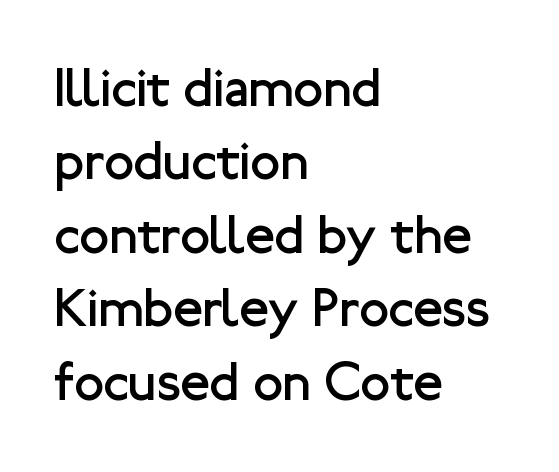
The image shows 54 px regular-weight sans-serif type, upright; set left-aligned, normal line spacing (1.36x), normal letter spacing, not underlined; low stroke contrast and a medium x-height.
